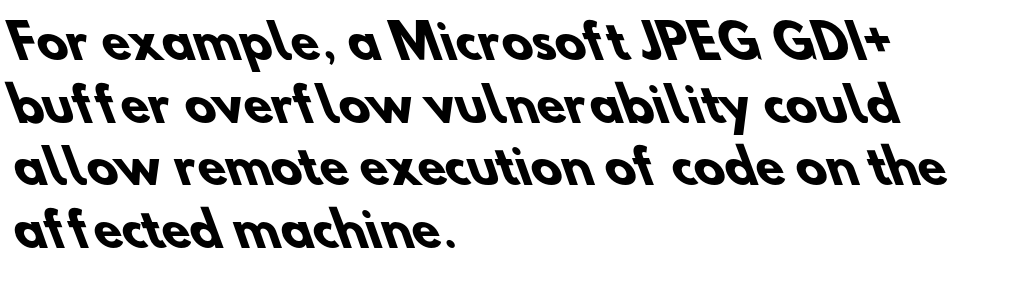
The image shows 46 px heavy sans-serif type; set left-aligned, normal line spacing (1.36x), normal letter spacing, not underlined; low stroke contrast and a small x-height.
